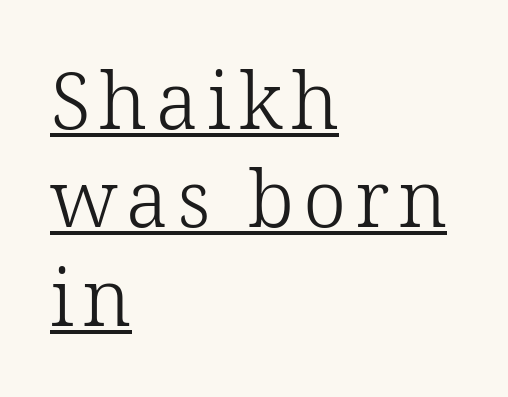
Q: Is the text bold? A: No.
Q: Is the text italic (slanted)? A: No, it is upright.
Q: Is the typeface a serif or a sans-serif typeface? A: Serif.
Q: Is the text underlined? A: Yes.
Q: How is the paragraph aligned? A: Left-aligned.
Q: Is the spacing between lines tight, normal or loose? A: Normal.
Q: Width (condensed, normal, or wide)? A: Normal.
Q: Stroke contrast? A: Low.
Q: x-height? A: Medium.
Q: Monospaced? A: No.
